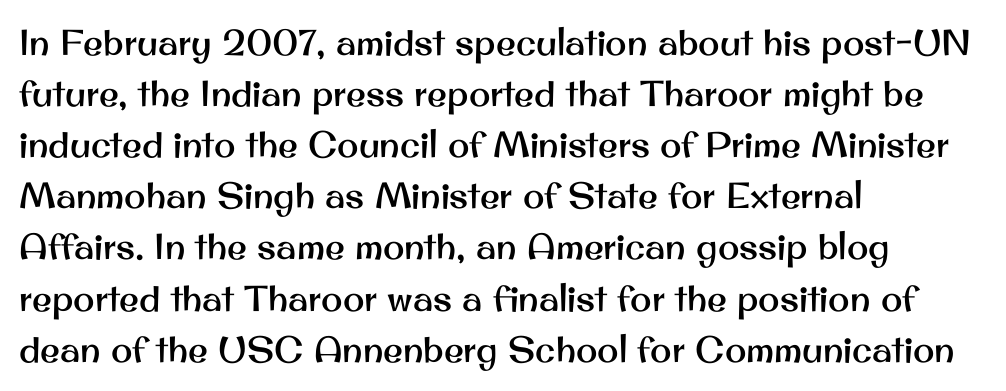
{"serif": "no", "italic": "no", "width": "normal", "stroke_contrast": "medium", "x_height": "small", "monospaced": "no", "underline": "no", "align": "left", "line_spacing": "normal", "line_spacing_ratio": 1.42, "letter_spacing": "normal", "letter_spacing_em": 0.0, "glyph_px": 36}
